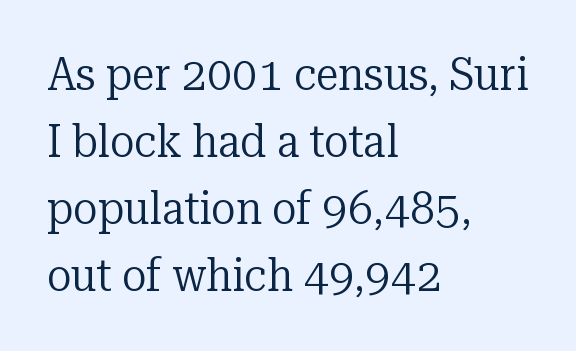
The image shows 46 px regular-weight serif type, upright; set left-aligned, normal line spacing (1.46x), normal letter spacing, not underlined; low stroke contrast and a medium x-height.
